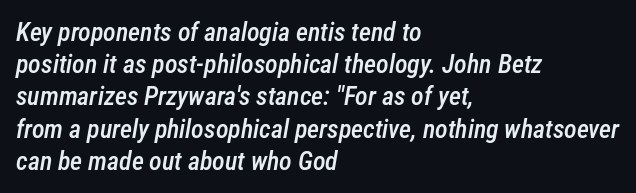
Does the copy run flush right? No — it runs flush left. The letters are slanted; this is an italic face. Quick note: underline off. Compared with an ordinary text face, these strokes are moderately heavier — a semibold. Is the letter spacing exaggerated? No — it looks like the ordinary default.
